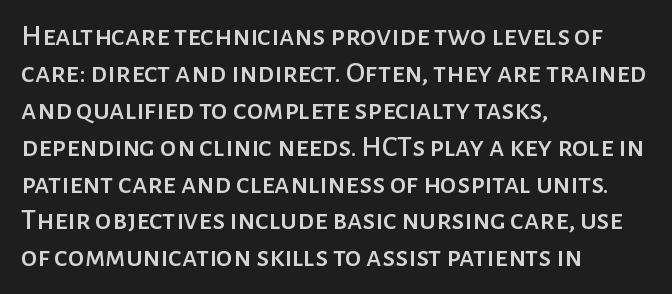
The letters stand upright; this is a roman face. Each word holds together tightly as a unit, with standard inter-letter gaps. The passage shown is typed in a proportional face where columns would drift. The baseline area is clear.
